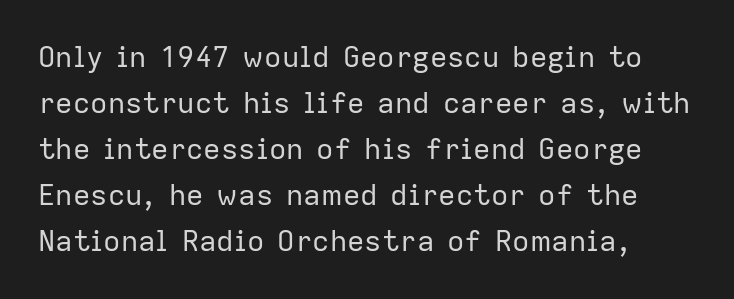
Q: Is the text bold? A: No.
Q: Is the text italic (slanted)? A: No, it is upright.
Q: Is the typeface a serif or a sans-serif typeface? A: Sans-serif.
Q: Is the text underlined? A: No.
Q: How is the paragraph aligned? A: Left-aligned.
Q: Is the spacing between letters normal or unusually wide? A: Normal.
Q: Is the spacing between lines tight, normal or loose? A: Normal.
Q: Width (condensed, normal, or wide)? A: Normal.
Q: Stroke contrast? A: Low.
Q: x-height? A: Medium.
Q: Monospaced? A: No.
